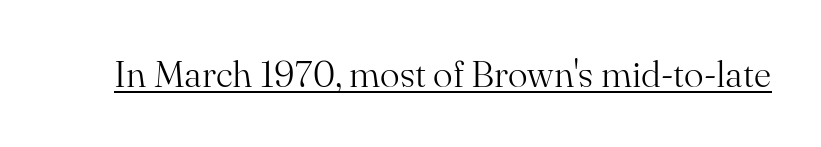
Q: Is the text bold? A: No.
Q: Is the text italic (slanted)? A: No, it is upright.
Q: Is the typeface a serif or a sans-serif typeface? A: Serif.
Q: Is the text underlined? A: Yes.
Q: Is the spacing between letters normal or unusually wide? A: Normal.
Q: Width (condensed, normal, or wide)? A: Normal.
Q: Stroke contrast? A: Medium.
Q: x-height? A: Small.
Q: Monospaced? A: No.
